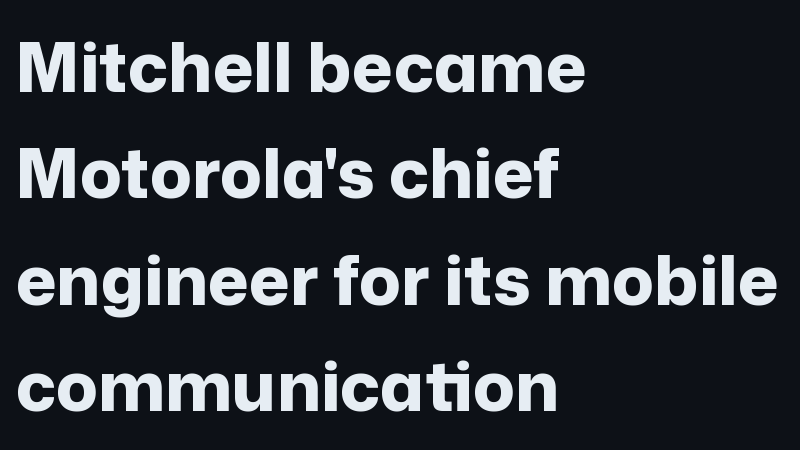
Is there much room between lines? A standard amount, neither cramped nor airy. This rendering leaves character spacing at its baseline value. Students, this is bold: see how much ink each stroke carries. Horizontal alignment here is leftward, the default for most running prose. A clean baseline with only descenders dipping below it.
